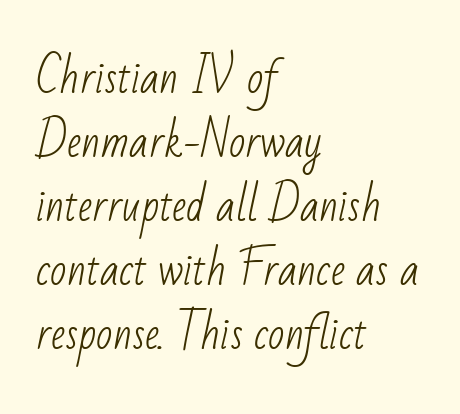
Words float on clear page, feet unadorned. Type style note: lacks serifs. The rendering uses natural spacing where letterforms have individual widths. You could call the tracking neutral — neither tight nor loose. A classic flush-left, rag-right setting is used for this passage. Normally led — the rows are evenly, conventionally spaced.
